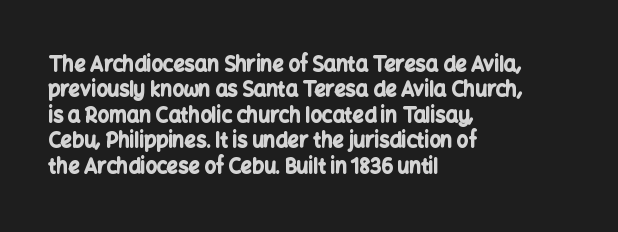
{"italic": "no", "bold": "yes", "underline": "no", "align": "left", "line_spacing": "normal", "line_spacing_ratio": 1.27, "letter_spacing": "normal", "letter_spacing_em": 0.0, "glyph_px": 20}
